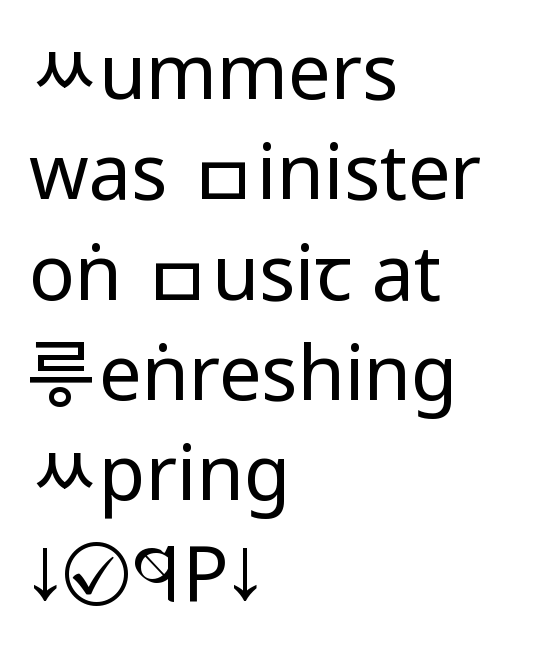
Q: Is the text bold? A: No.
Q: Is the text italic (slanted)? A: No, it is upright.
Q: Is the typeface a serif or a sans-serif typeface? A: Sans-serif.
Q: Is the text underlined? A: No.
Q: How is the paragraph aligned? A: Left-aligned.
Q: Is the spacing between letters normal or unusually wide? A: Normal.
Q: Is the spacing between lines tight, normal or loose? A: Normal.
Q: Width (condensed, normal, or wide)? A: Condensed.
Q: Stroke contrast? A: Low.
Q: x-height? A: Large.
Q: Monospaced? A: No.
